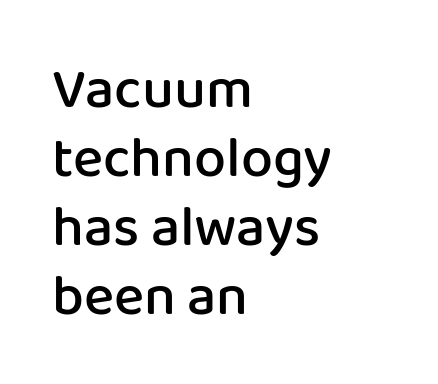
The image shows 57 px semibold sans-serif type, upright; set left-aligned, line spacing 1.21x, normal letter spacing, not underlined; low stroke contrast and a medium x-height.
